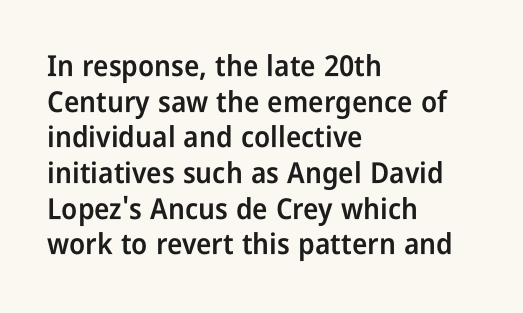
Q: Is the text bold? A: Semi-bold.
Q: Is the text italic (slanted)? A: No, it is upright.
Q: Is the typeface a serif or a sans-serif typeface? A: Sans-serif.
Q: Is the text underlined? A: No.
Q: How is the paragraph aligned? A: Left-aligned.
Q: Is the spacing between letters normal or unusually wide? A: Normal.
Q: Width (condensed, normal, or wide)? A: Condensed.
Q: Stroke contrast? A: Low.
Q: x-height? A: Medium.
Q: Monospaced? A: No.
